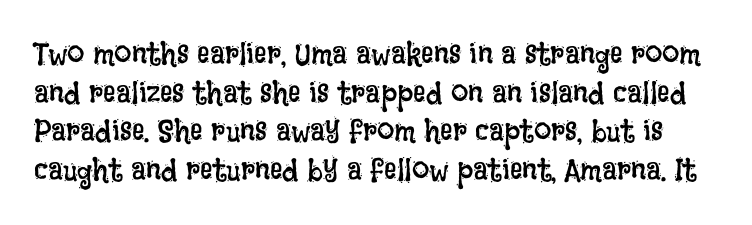
Q: Is the text bold? A: No.
Q: Is the text italic (slanted)? A: No, it is upright.
Q: Is the text underlined? A: No.
Q: Is the spacing between letters normal or unusually wide? A: Normal.
Q: Is the spacing between lines tight, normal or loose? A: Normal.
Q: Width (condensed, normal, or wide)? A: Condensed.
Q: Stroke contrast? A: Low.
Q: x-height? A: Large.
Q: Monospaced? A: No.
